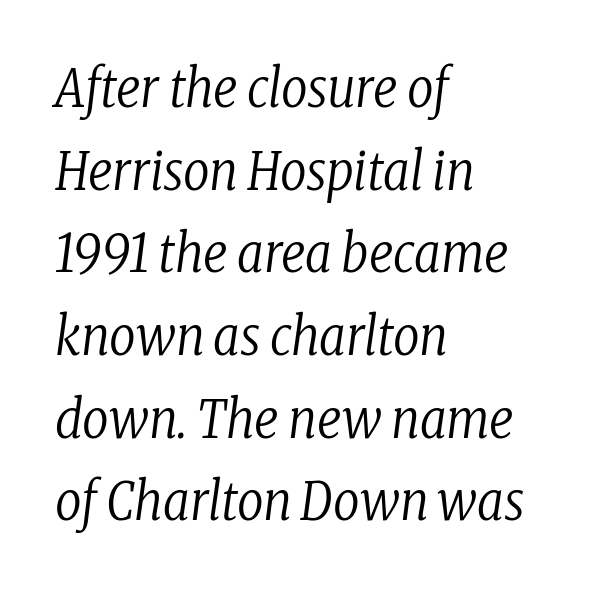
{"serif": "yes", "italic": "yes", "lean": "right", "slant_degrees": 8, "bold": "no", "weight": "regular", "width": "condensed", "stroke_contrast": "low", "x_height": "medium", "monospaced": "no", "underline": "no", "align": "left", "line_spacing": "normal", "line_spacing_ratio": 1.59, "letter_spacing": "normal", "letter_spacing_em": 0.0, "glyph_px": 52}
